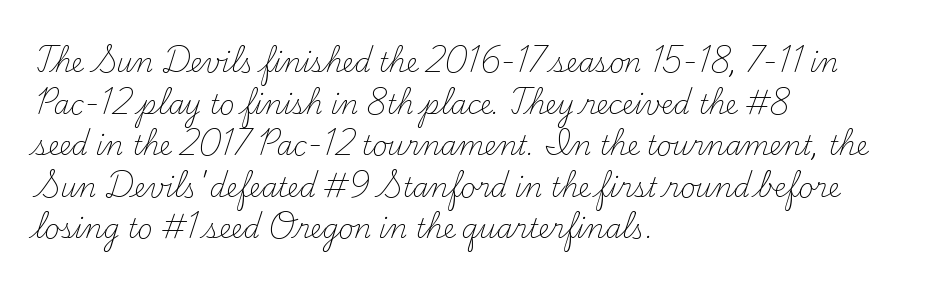
The image shows 26 px text type; set left-aligned, normal line spacing (1.6x), normal letter spacing, not underlined.
